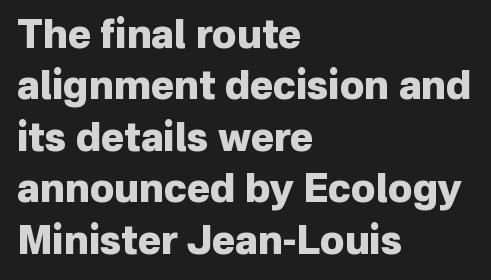
Alignment: flush left. These lines carry a lot of weight — the face is fully bold. In terms of letterform style, serifs are entirely absent. Has an underline been added? It has not.
